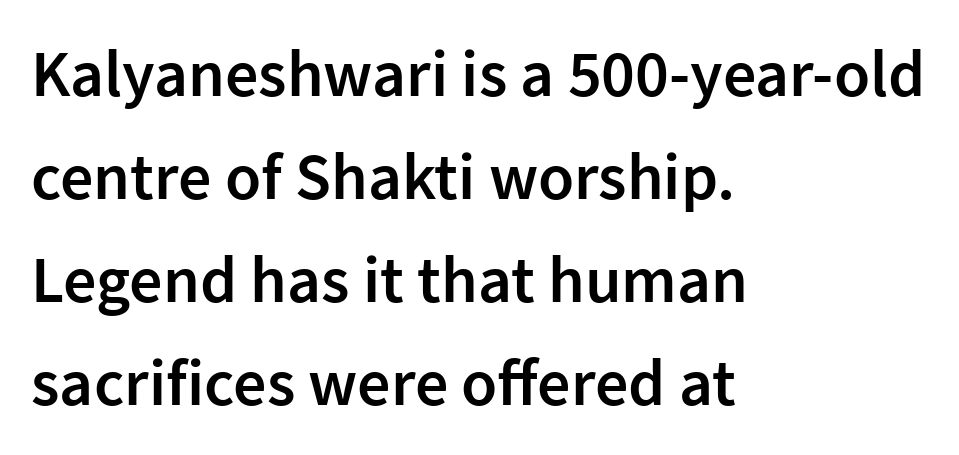
The image shows 66 px semibold sans-serif type, upright; set left-aligned, normal line spacing (1.56x), normal letter spacing, not underlined; low stroke contrast and a medium x-height.
